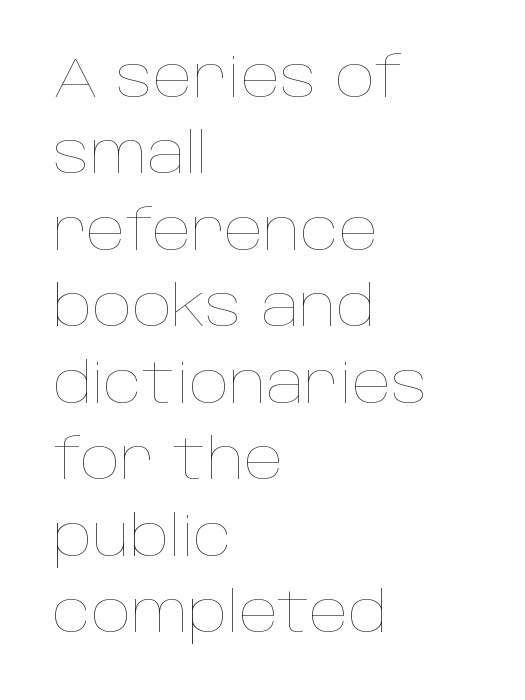
Vertical spacing — default. Does the lettering tilt? It doesn't — this is upright. Character widths vary here, with narrow letters taking less room than wide ones. Caption: face not bold, strokes unweighted. Lines of text with bare space underneath.
